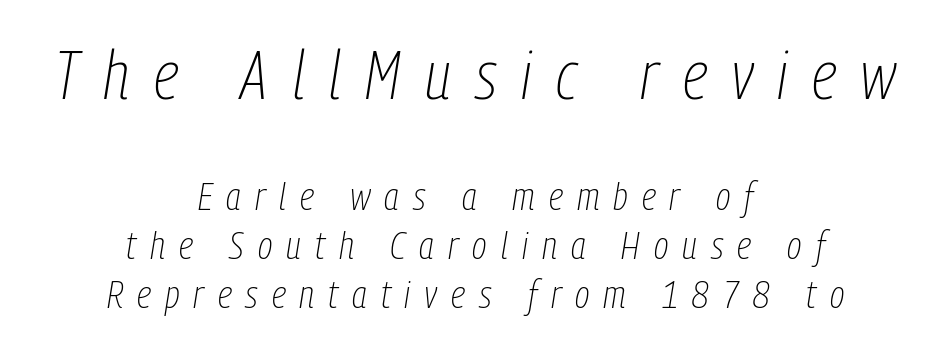
Q: Is the text bold? A: No.
Q: Is the text italic (slanted)? A: Yes, it leans right by about 9 degrees.
Q: Is the text underlined? A: No.
Q: How is the paragraph aligned? A: Centered.
Q: Is the spacing between letters normal or unusually wide? A: Unusually wide.
Q: Is the spacing between lines tight, normal or loose? A: Normal.
Q: Which block of text is set in a larger size, the first (top) or the second (bottom)? A: The first (top) one.
Q: Width (condensed, normal, or wide)? A: Condensed.
Q: Stroke contrast? A: Low.
Q: x-height? A: Medium.
Q: Monospaced? A: No.
